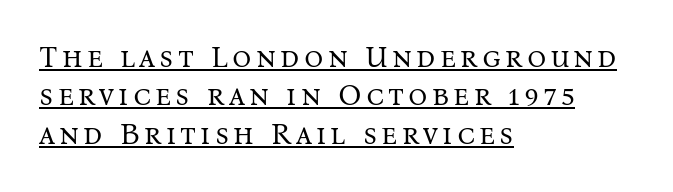
The image shows 30 px regular-weight serif type, upright; set left-aligned, normal line spacing (1.28x), underlined; medium stroke contrast and a medium x-height.
